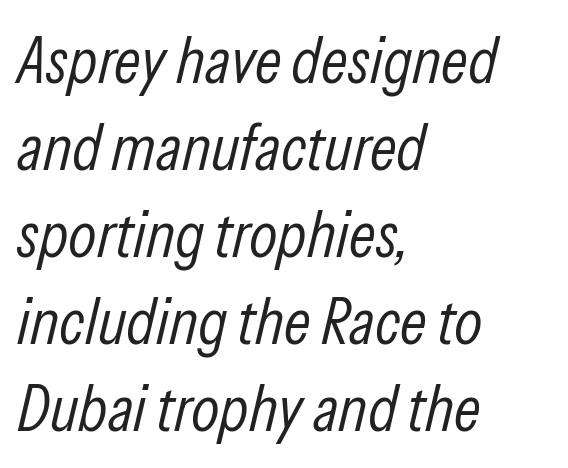
Reading down the block, your eye returns to a fixed left position each line. Emphasis-style slanted type is in use. A light-to-regular cut is what we see here. The zone under the glyphs is completely vacant. This block has exactly the height ordinary leading produces.
